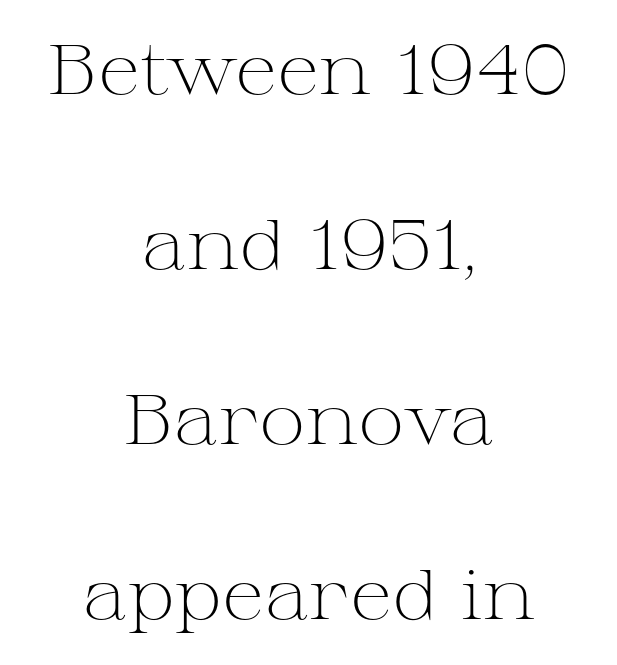
Q: Is the text bold? A: No.
Q: Is the text italic (slanted)? A: No, it is upright.
Q: Is the typeface a serif or a sans-serif typeface? A: Serif.
Q: Is the text underlined? A: No.
Q: How is the paragraph aligned? A: Centered.
Q: Is the spacing between letters normal or unusually wide? A: Normal.
Q: Is the spacing between lines tight, normal or loose? A: Loose.
Q: Width (condensed, normal, or wide)? A: Wide.
Q: Stroke contrast? A: Medium.
Q: x-height? A: Medium.
Q: Monospaced? A: No.
